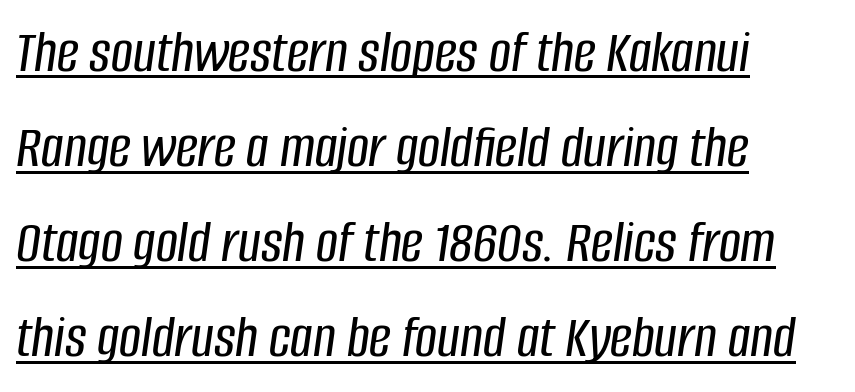
Q: Is the text italic (slanted)? A: Yes, it leans right by about 8 degrees.
Q: Is the text underlined? A: Yes.
Q: How is the paragraph aligned? A: Left-aligned.
Q: Is the spacing between letters normal or unusually wide? A: Normal.
Q: Is the spacing between lines tight, normal or loose? A: Normal.
Q: Width (condensed, normal, or wide)? A: Condensed.
Q: Stroke contrast? A: Low.
Q: x-height? A: Large.
Q: Monospaced? A: No.
